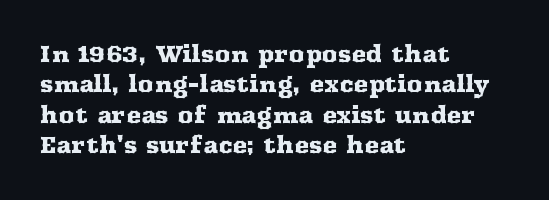
{"italic": "no", "underline": "no", "align": "left", "line_spacing": "normal", "line_spacing_ratio": 1.38, "letter_spacing": "normal", "letter_spacing_em": 0.0, "glyph_px": 22}
